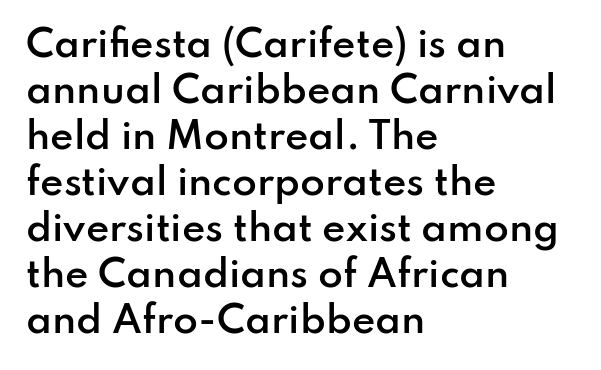
As a designer I'd log this as weight 600, semibold. Words float on clear page, feet unadorned. The passage shown is typed in a proportional face where columns would drift. Tracking here is standard; glyphs follow each other at the usual distance. Regular leading. Upright lettering throughout.
